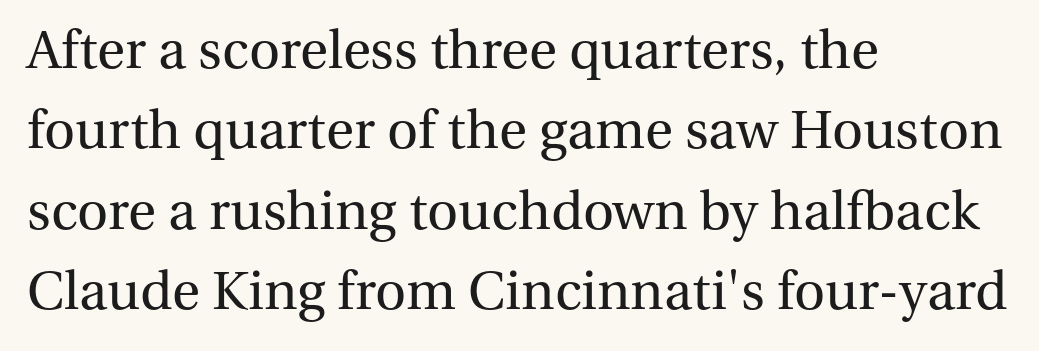
The image shows 54 px regular-weight serif type, upright; set left-aligned, normal line spacing (1.49x), normal letter spacing, not underlined; medium stroke contrast and a medium x-height.
